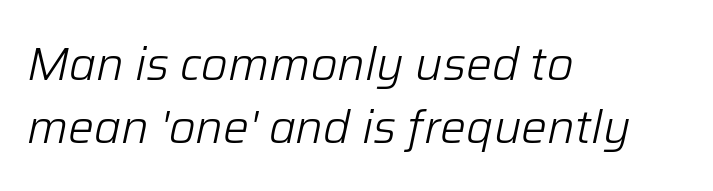
Q: Is the text bold? A: No.
Q: Is the text italic (slanted)? A: Yes, it leans right by about 12 degrees.
Q: Is the text underlined? A: No.
Q: How is the paragraph aligned? A: Left-aligned.
Q: Is the spacing between letters normal or unusually wide? A: Normal.
Q: Is the spacing between lines tight, normal or loose? A: Normal.
Q: Width (condensed, normal, or wide)? A: Normal.
Q: Stroke contrast? A: Low.
Q: x-height? A: Medium.
Q: Monospaced? A: No.
